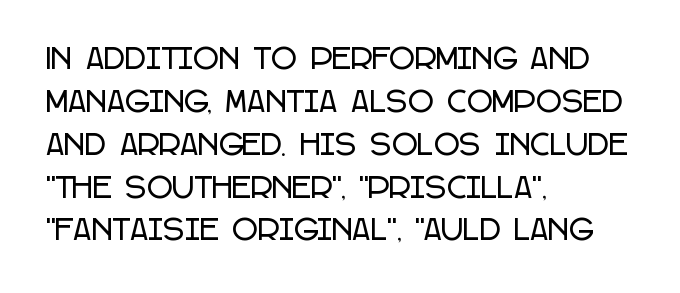
Q: Is the text italic (slanted)? A: No, it is upright.
Q: Is the typeface a serif or a sans-serif typeface? A: Sans-serif.
Q: Is the text underlined? A: No.
Q: How is the paragraph aligned? A: Left-aligned.
Q: Is the spacing between letters normal or unusually wide? A: Normal.
Q: Is the spacing between lines tight, normal or loose? A: Normal.
Q: Width (condensed, normal, or wide)? A: Condensed.
Q: Stroke contrast? A: Low.
Q: x-height? A: Large.
Q: Monospaced? A: No.
